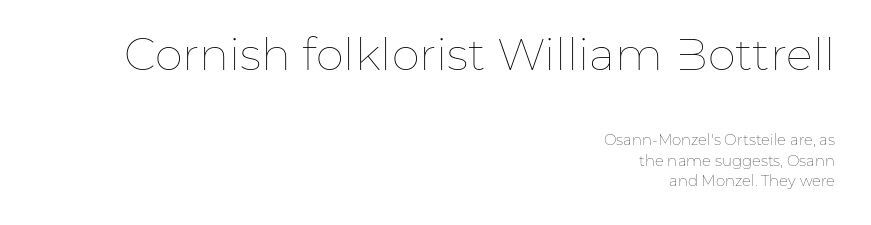
The letterforms sit shoulder to shoulder at normal distance. Caption: upper text group enlarged, lower text group reduced. Short and long lines alike share a common ending point at right. Decoration check: the copy has no underline.
